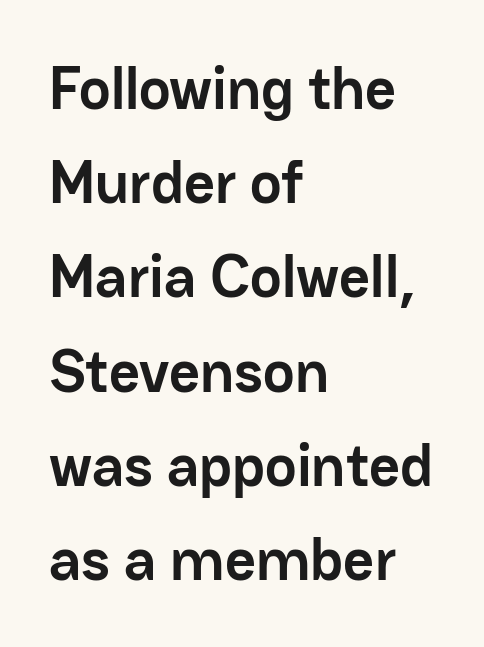
The image shows 60 px semibold sans-serif type, upright; set left-aligned, normal line spacing (1.57x), normal letter spacing, not underlined; low stroke contrast and a medium x-height.
